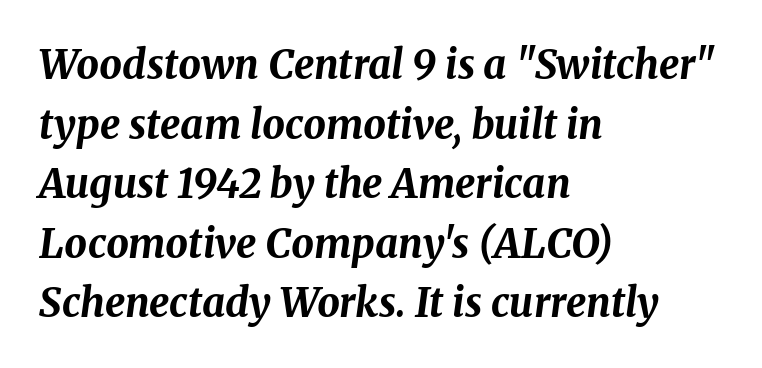
{"italic": "yes", "lean": "right", "slant_degrees": 8, "bold": "yes", "weight": "bold", "width": "normal", "stroke_contrast": "medium", "x_height": "medium", "monospaced": "no", "underline": "no", "align": "left", "line_spacing": "normal", "line_spacing_ratio": 1.49, "letter_spacing": "normal", "letter_spacing_em": 0.0, "glyph_px": 40}
